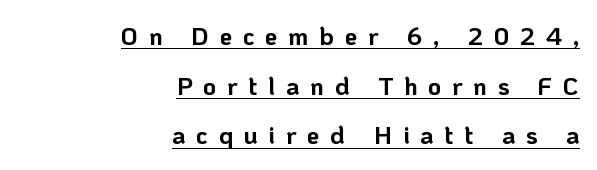
This rendering widens character spacing well past its baseline value. The words here are underlined. Rendered with straight, roman letterforms. Heavy-handed strokes throughout: this text is bold. Compared with a flush-left layout, this one pins lines to the opposite, right side.
